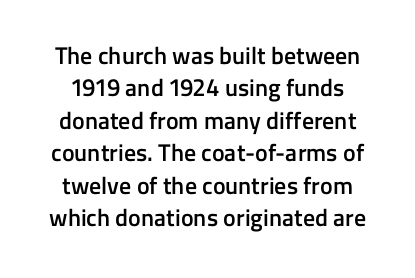
The image shows 24 px text type, upright; set normal line spacing (1.35x), normal letter spacing, not underlined.
